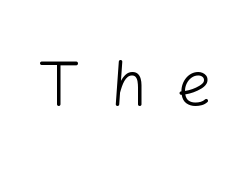
Q: Is the text bold? A: No.
Q: Is the text italic (slanted)? A: No, it is upright.
Q: Is the typeface a serif or a sans-serif typeface? A: Sans-serif.
Q: Is the text underlined? A: No.
Q: Is the spacing between letters normal or unusually wide? A: Unusually wide.
Q: Width (condensed, normal, or wide)? A: Normal.
Q: Stroke contrast? A: Low.
Q: x-height? A: Medium.
Q: Monospaced? A: No.
